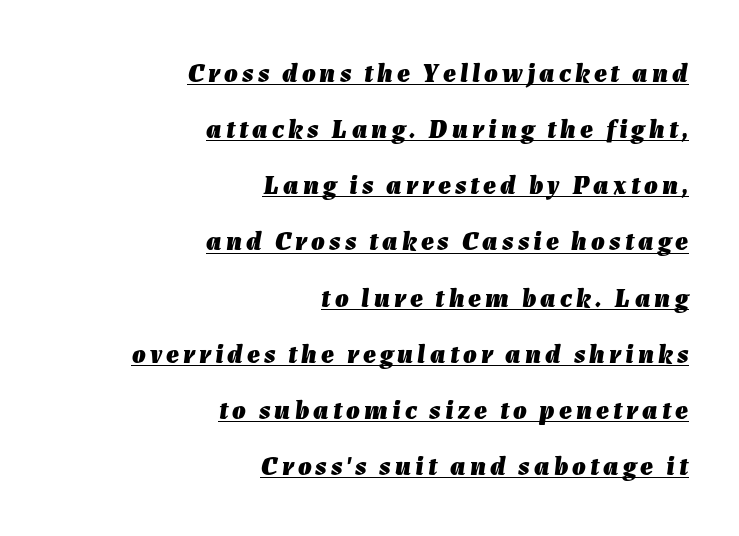
Q: Is the text bold? A: Yes.
Q: Is the text italic (slanted)? A: Yes, it leans right by about 7 degrees.
Q: Is the text underlined? A: Yes.
Q: How is the paragraph aligned? A: Right-aligned.
Q: Is the spacing between lines tight, normal or loose? A: Loose.
